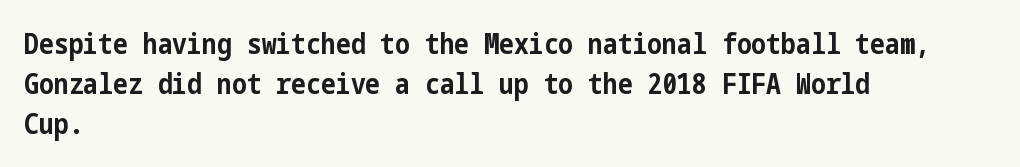
Q: Is the text bold? A: Yes.
Q: Is the text italic (slanted)? A: No, it is upright.
Q: Is the typeface a serif or a sans-serif typeface? A: Sans-serif.
Q: Is the text underlined? A: No.
Q: How is the paragraph aligned? A: Left-aligned.
Q: Is the spacing between letters normal or unusually wide? A: Normal.
Q: Is the spacing between lines tight, normal or loose? A: Normal.
Q: Width (condensed, normal, or wide)? A: Condensed.
Q: Stroke contrast? A: Low.
Q: x-height? A: Medium.
